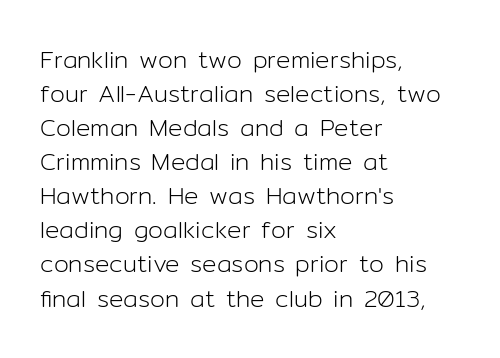
The image shows 24 px text type, upright; set left-aligned, normal line spacing (1.42x), normal letter spacing, not underlined.
